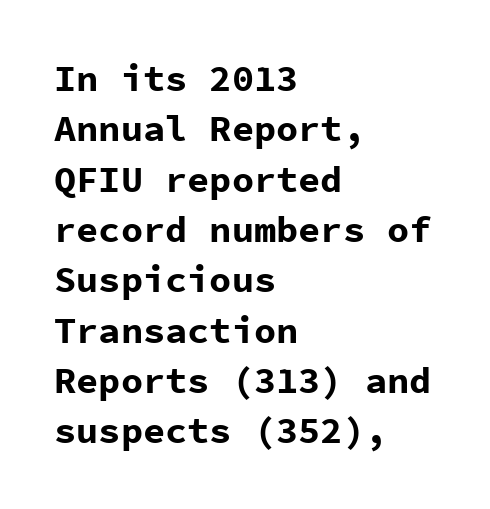
Q: Is the text bold? A: Yes.
Q: Is the text italic (slanted)? A: No, it is upright.
Q: Is the typeface a serif or a sans-serif typeface? A: Sans-serif.
Q: Is the text underlined? A: No.
Q: How is the paragraph aligned? A: Left-aligned.
Q: Is the spacing between letters normal or unusually wide? A: Normal.
Q: Is the spacing between lines tight, normal or loose? A: Normal.
Q: Width (condensed, normal, or wide)? A: Normal.
Q: Stroke contrast? A: Low.
Q: x-height? A: Medium.
Q: Monospaced? A: Yes.
